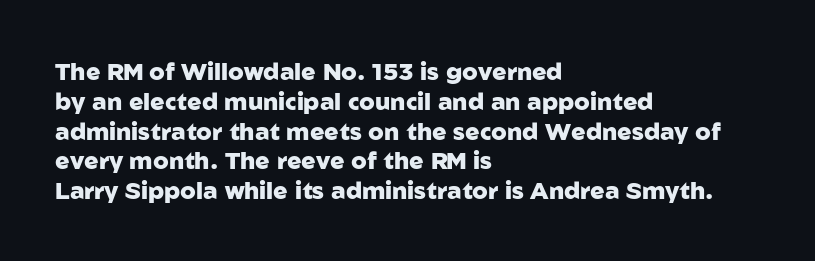
{"italic": "no", "bold": "yes", "underline": "no", "align": "left", "line_spacing_ratio": 1.24, "letter_spacing": "normal", "letter_spacing_em": 0.0, "glyph_px": 24}
